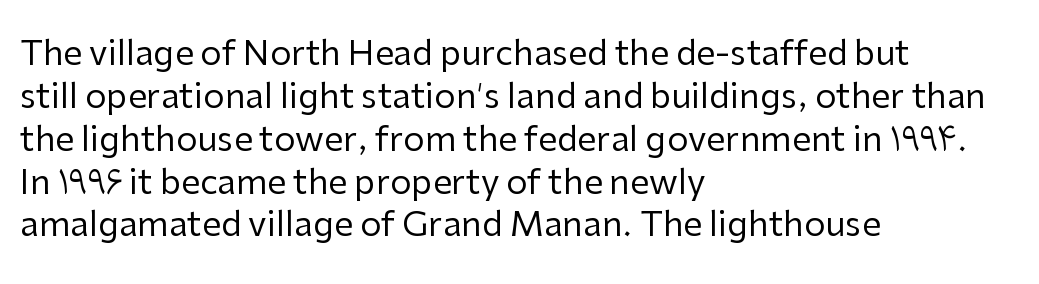
{"serif": "no", "italic": "no", "bold": "no", "weight": "regular", "width": "normal", "stroke_contrast": "low", "x_height": "medium", "monospaced": "no", "underline": "no", "align": "left", "line_spacing": "normal", "line_spacing_ratio": 1.26, "letter_spacing": "normal", "letter_spacing_em": 0.0, "glyph_px": 34}
